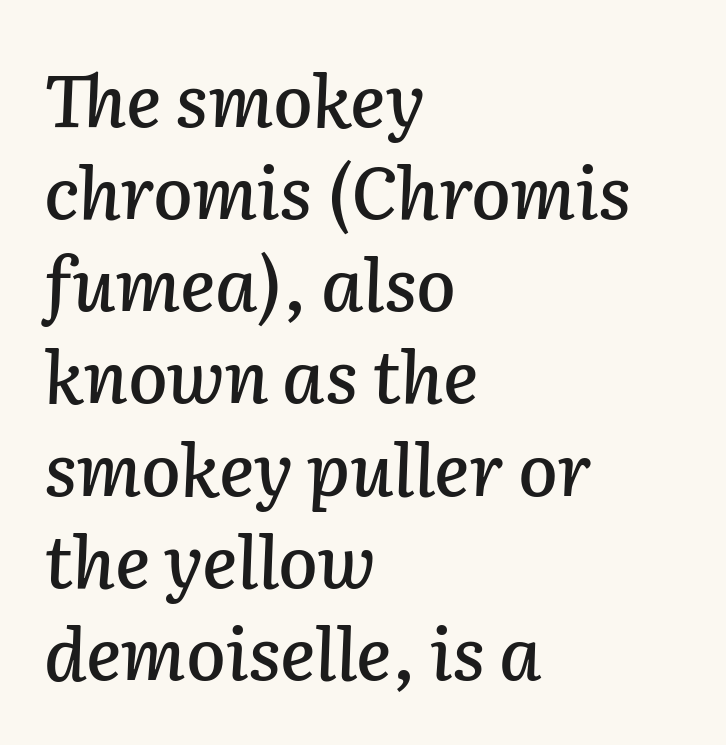
The image shows 72 px text type, italic (leaning right); set left-aligned, normal line spacing (1.28x), normal letter spacing, not underlined; low stroke contrast and a medium x-height.
